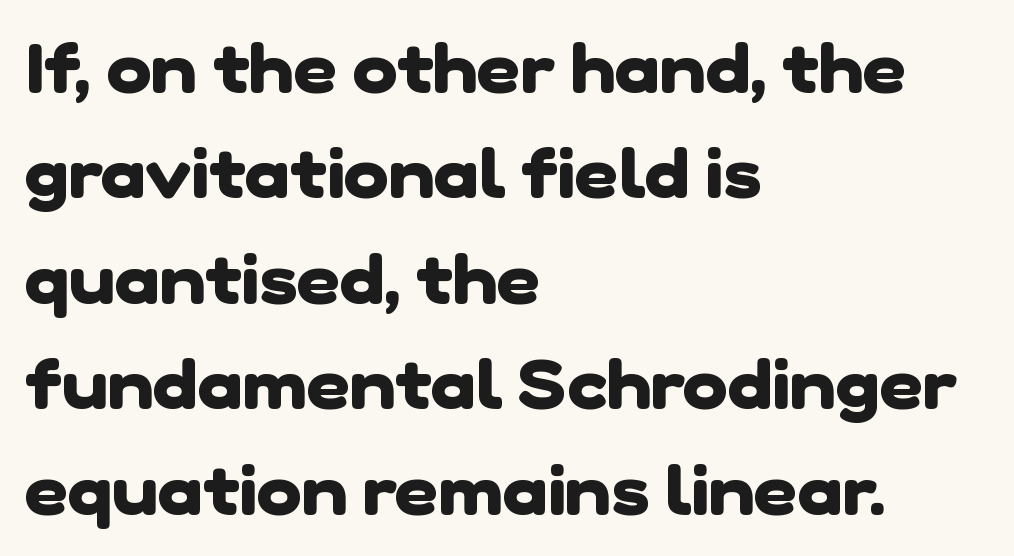
Q: Is the text bold? A: Yes.
Q: Is the typeface a serif or a sans-serif typeface? A: Sans-serif.
Q: Is the text underlined? A: No.
Q: How is the paragraph aligned? A: Left-aligned.
Q: Is the spacing between letters normal or unusually wide? A: Normal.
Q: Is the spacing between lines tight, normal or loose? A: Normal.
Q: Width (condensed, normal, or wide)? A: Normal.
Q: Stroke contrast? A: Low.
Q: x-height? A: Medium.
Q: Monospaced? A: No.
